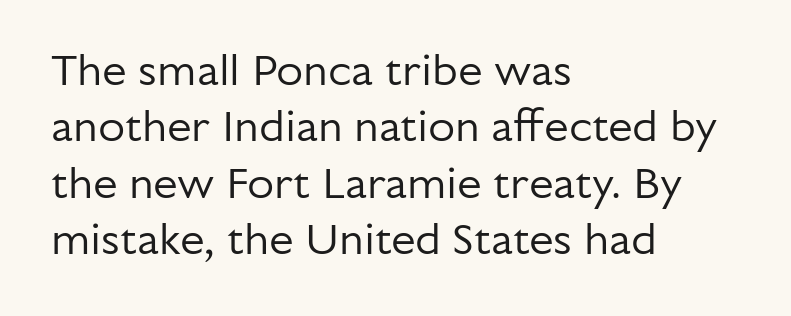
{"serif": "no", "italic": "no", "bold": "no", "weight": "regular", "width": "normal", "stroke_contrast": "low", "x_height": "medium", "monospaced": "no", "underline": "no", "align": "left", "line_spacing": "normal", "line_spacing_ratio": 1.28, "letter_spacing": "normal", "letter_spacing_em": 0.0, "glyph_px": 44}
